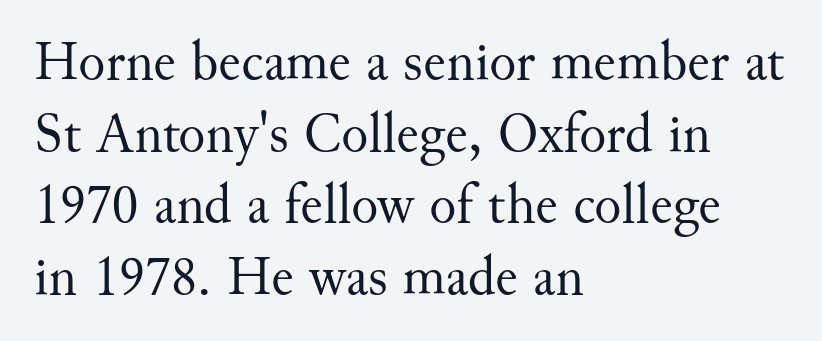
{"serif": "yes", "italic": "no", "bold": "no", "weight": "regular", "width": "normal", "stroke_contrast": "medium", "x_height": "small", "monospaced": "no", "underline": "no", "align": "left", "line_spacing": "normal", "line_spacing_ratio": 1.28, "letter_spacing": "normal", "letter_spacing_em": 0.0, "glyph_px": 56}
